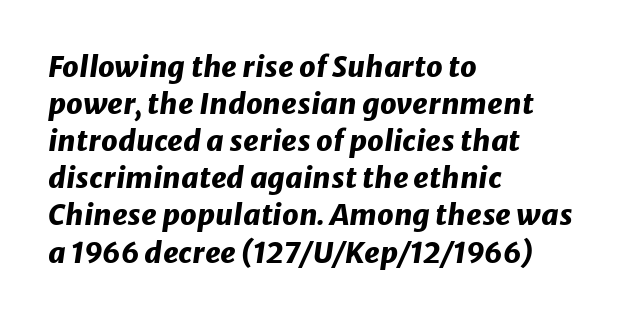
Q: Is the text bold? A: Yes.
Q: Is the text italic (slanted)? A: Yes, it leans right by about 8 degrees.
Q: Is the text underlined? A: No.
Q: How is the paragraph aligned? A: Left-aligned.
Q: Is the spacing between letters normal or unusually wide? A: Normal.
Q: Is the spacing between lines tight, normal or loose? A: Normal.
Q: Width (condensed, normal, or wide)? A: Normal.
Q: Stroke contrast? A: Low.
Q: x-height? A: Medium.
Q: Monospaced? A: No.
